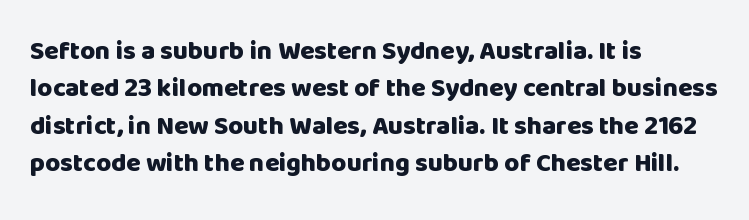
The image shows 26 px bold type, upright; set left-aligned, normal line spacing (1.44x), normal letter spacing, not underlined.
